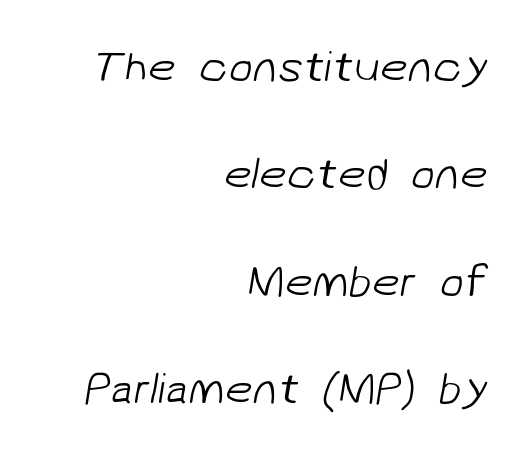
Varying glyph widths throughout — classic text-font behaviour. Plain, unruled lines of type. The rendering keeps characters at their native spacing. Think standard paragraph weight, or any step lighter than that.
